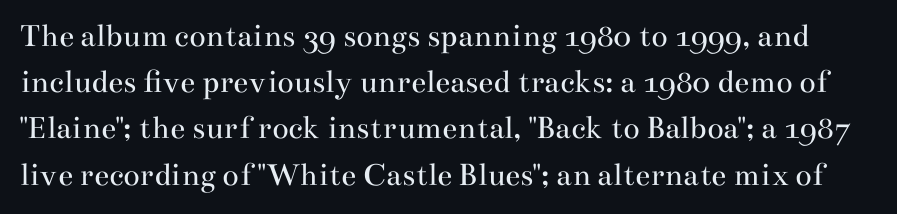
Reading down the column, the eye jumps a familiar distance to each next line. Bold? No — there's no thickening of the strokes. A bare baseline throughout the passage. Designer's note — italics off, roman on.
